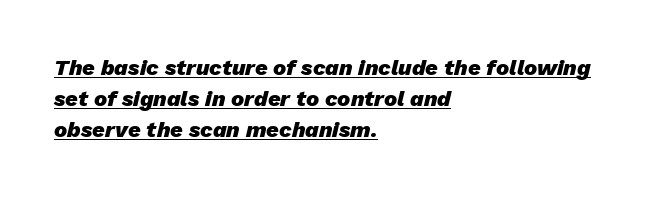
Q: Is the text bold? A: Yes.
Q: Is the text italic (slanted)? A: Yes, it leans right by about 13 degrees.
Q: Is the text underlined? A: Yes.
Q: How is the paragraph aligned? A: Left-aligned.
Q: Is the spacing between letters normal or unusually wide? A: Normal.
Q: Is the spacing between lines tight, normal or loose? A: Normal.
